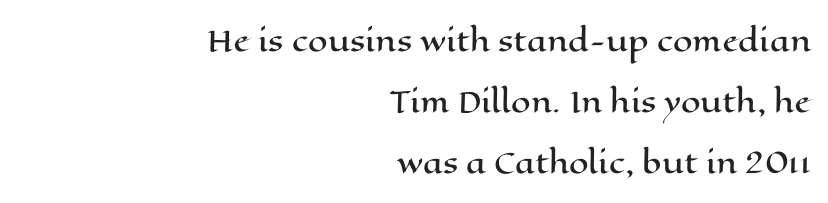
Q: Is the text italic (slanted)? A: No, it is upright.
Q: Is the text underlined? A: No.
Q: How is the paragraph aligned? A: Right-aligned.
Q: Is the spacing between letters normal or unusually wide? A: Normal.
Q: Is the spacing between lines tight, normal or loose? A: Loose.
Q: Width (condensed, normal, or wide)? A: Wide.
Q: Stroke contrast? A: High.
Q: x-height? A: Medium.
Q: Monospaced? A: No.
